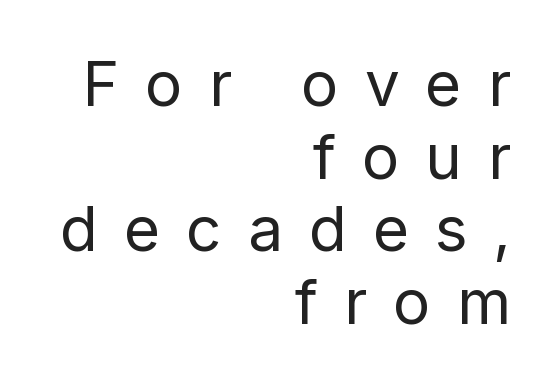
The image shows 62 px regular-weight sans-serif type, upright; set right-aligned, line spacing 1.17x, unusually wide letter spacing (+0.42 em), not underlined; low stroke contrast and a medium x-height.
